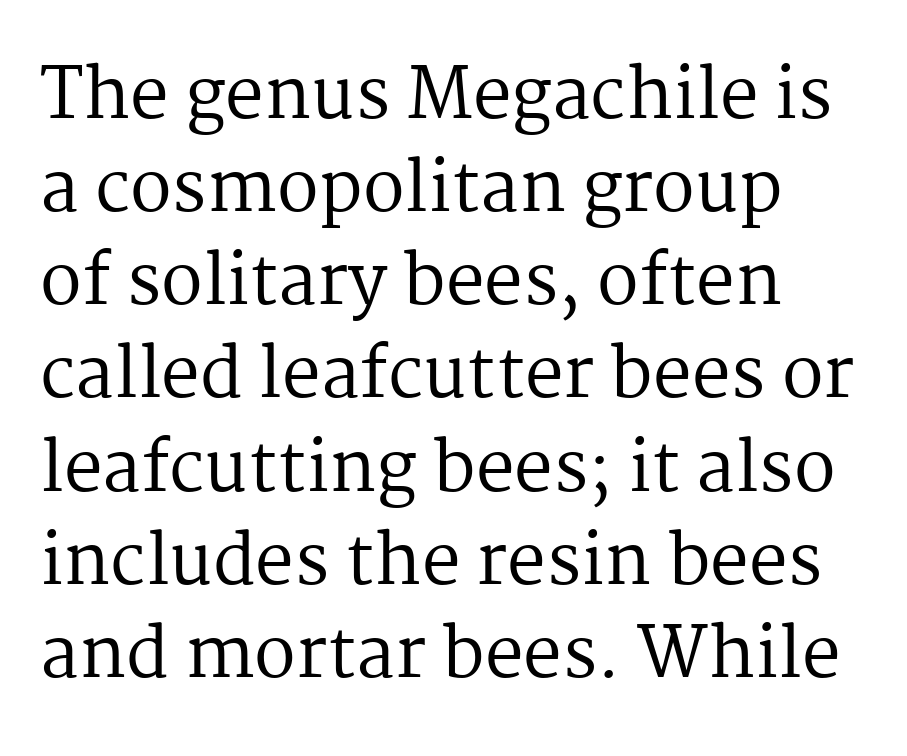
Vertical stems look standard width or narrower in stroke. This sample has the flowing, uneven cadence of proportional lettering. Reading down the column, the eye jumps a familiar distance to each next line. The compositor pushed each line to the left boundary.
